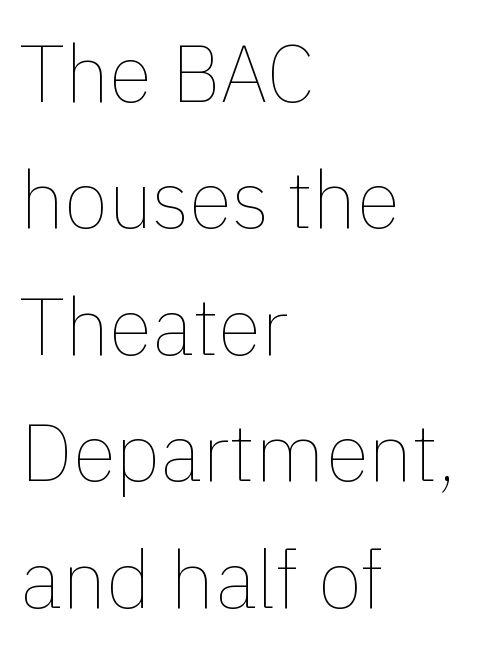
{"italic": "no", "bold": "no", "weight": "thin", "width": "normal", "x_height": "medium", "monospaced": "no", "underline": "no", "align": "left", "line_spacing": "normal", "line_spacing_ratio": 1.58, "letter_spacing": "normal", "letter_spacing_em": 0.0, "glyph_px": 80}
